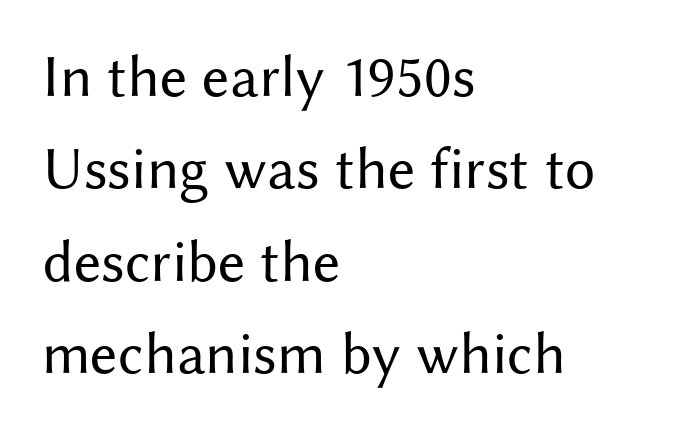
{"serif": "no", "italic": "no", "bold": "no", "weight": "regular", "width": "normal", "stroke_contrast": "medium", "x_height": "medium", "monospaced": "no", "underline": "no", "align": "left", "line_spacing": "normal", "line_spacing_ratio": 1.54, "letter_spacing": "normal", "letter_spacing_em": 0.0, "glyph_px": 60}
